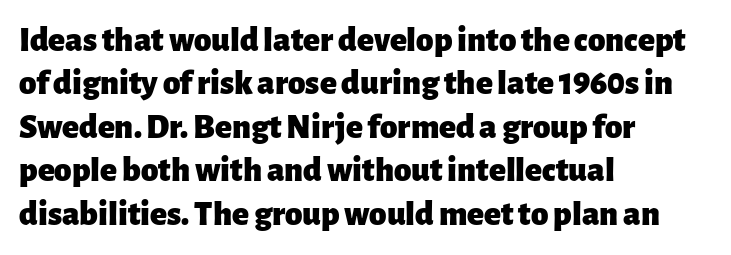
{"serif": "no", "italic": "no", "bold": "yes", "weight": "heavy", "width": "normal", "stroke_contrast": "low", "x_height": "medium", "monospaced": "no", "underline": "no", "align": "left", "line_spacing_ratio": 1.24, "letter_spacing": "normal", "letter_spacing_em": 0.0, "glyph_px": 35}
